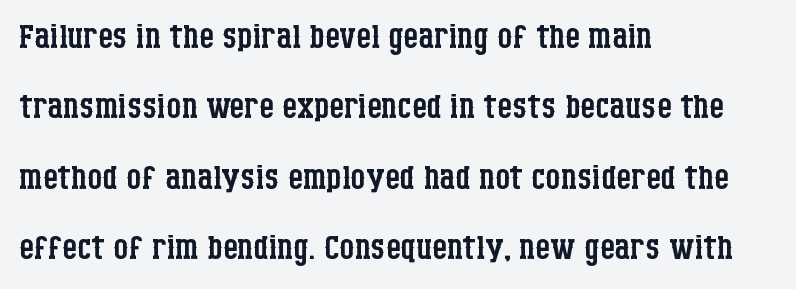
{"serif": "yes", "italic": "no", "bold": "no", "weight": "regular", "width": "condensed", "stroke_contrast": "low", "x_height": "large", "monospaced": "no", "underline": "no", "align": "left", "line_spacing": "normal", "line_spacing_ratio": 1.5, "letter_spacing": "normal", "letter_spacing_em": 0.0, "glyph_px": 47}
